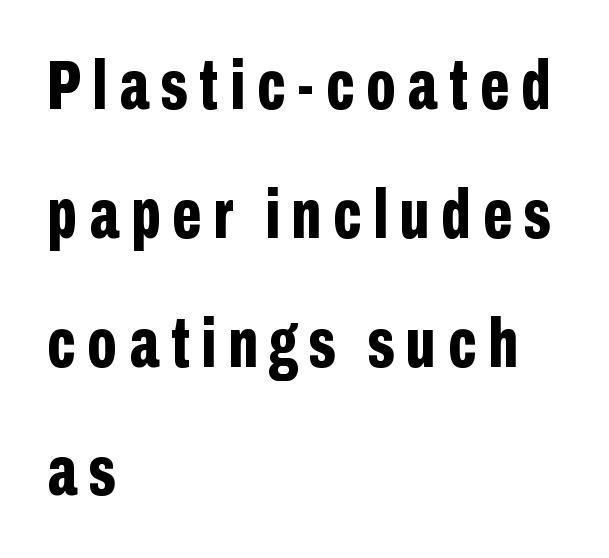
The image shows 70 px bold, condensed sans-serif type, upright; set left-aligned, line spacing 1.84x, not underlined; low stroke contrast and a medium x-height.
